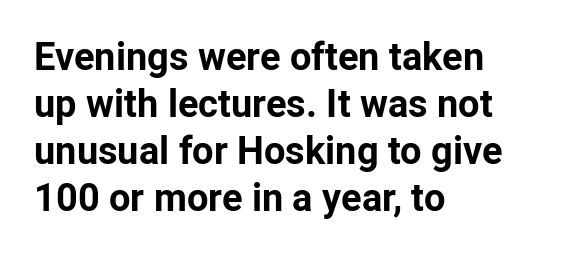
The image shows 38 px bold sans-serif type, upright; set left-aligned, line spacing 1.24x, normal letter spacing, not underlined; low stroke contrast and a medium x-height.
